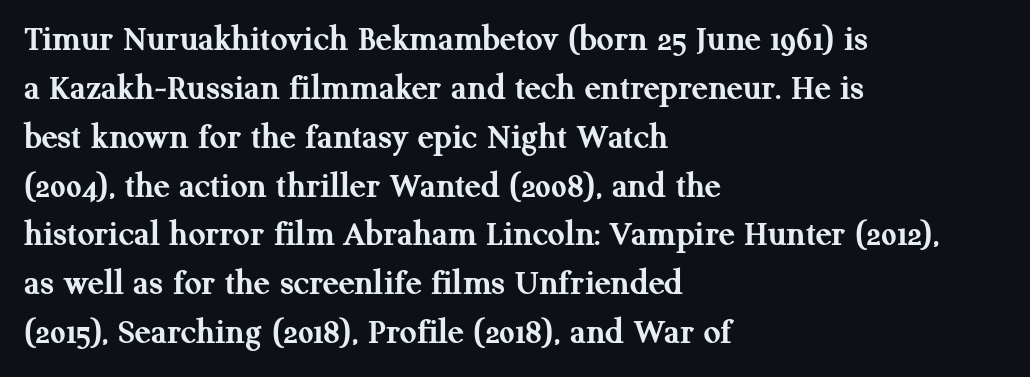
Q: Is the text bold? A: Yes.
Q: Is the text italic (slanted)? A: No, it is upright.
Q: Is the typeface a serif or a sans-serif typeface? A: Serif.
Q: Is the text underlined? A: No.
Q: How is the paragraph aligned? A: Left-aligned.
Q: Is the spacing between letters normal or unusually wide? A: Normal.
Q: Is the spacing between lines tight, normal or loose? A: Normal.
Q: Width (condensed, normal, or wide)? A: Normal.
Q: Stroke contrast? A: Medium.
Q: x-height? A: Medium.
Q: Monospaced? A: No.
